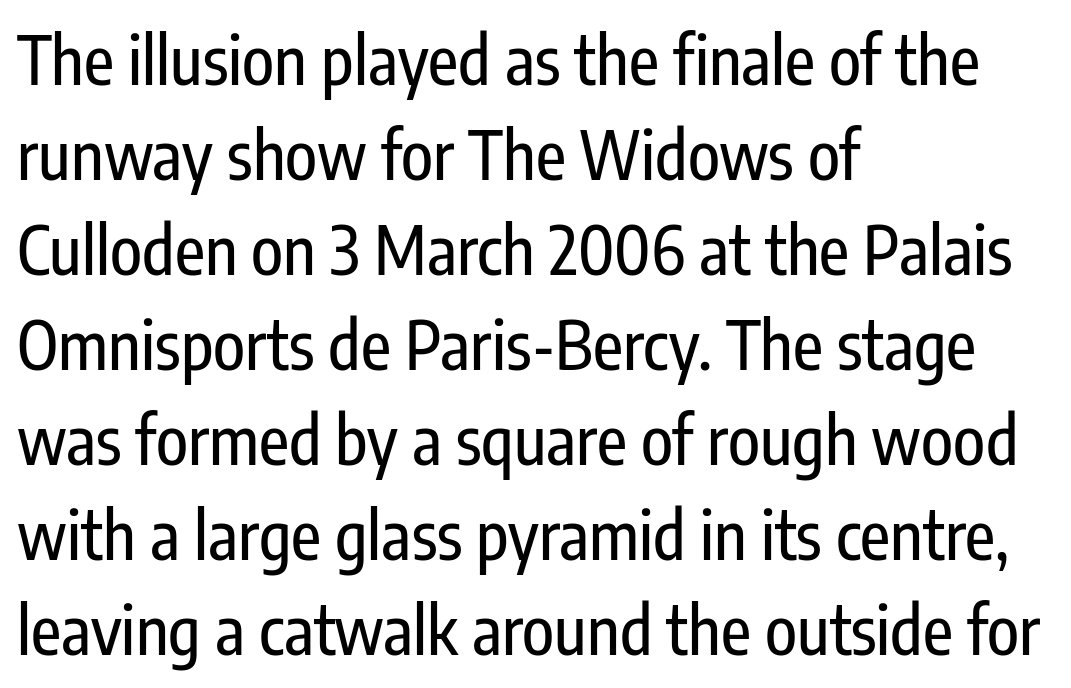
Rendered with straight, roman letterforms. Any mark beneath the type? The region is blank. You could not count columns in this text — the font is proportionally spaced. Observe the ordinary spacing: letters are neighbours, not strangers. The characters display no serif detailing; their extremities are plain. Is the block centered? No — it sits flush against the left margin.
